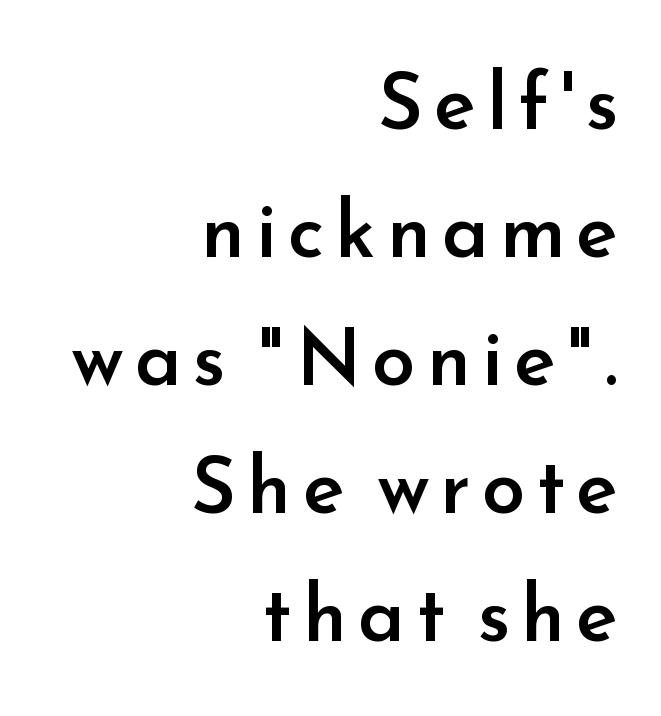
Upright lettering throughout. What kind of face is this? One without serifs — a sans. The passage shown is typed in a proportional face where columns would drift. Check under the words: just untouched page. Reading down the column, the eye jumps a familiar distance to each next line. A student would call this right alignment; a typographer would say flush right, rag left.
